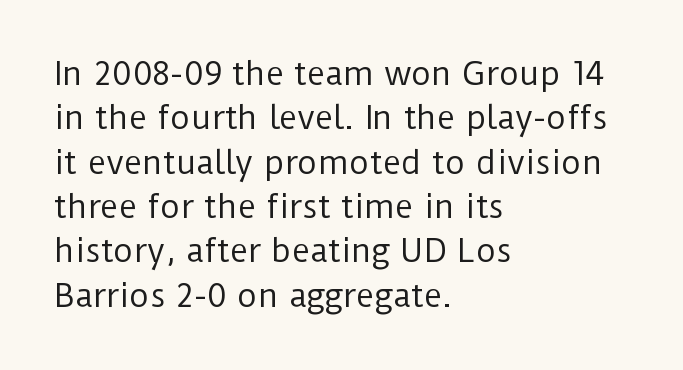
Q: Is the text bold? A: No.
Q: Is the text italic (slanted)? A: No, it is upright.
Q: Is the typeface a serif or a sans-serif typeface? A: Sans-serif.
Q: Is the text underlined? A: No.
Q: How is the paragraph aligned? A: Left-aligned.
Q: Is the spacing between letters normal or unusually wide? A: Normal.
Q: Is the spacing between lines tight, normal or loose? A: Normal.
Q: Width (condensed, normal, or wide)? A: Normal.
Q: Stroke contrast? A: Low.
Q: x-height? A: Medium.
Q: Monospaced? A: No.
